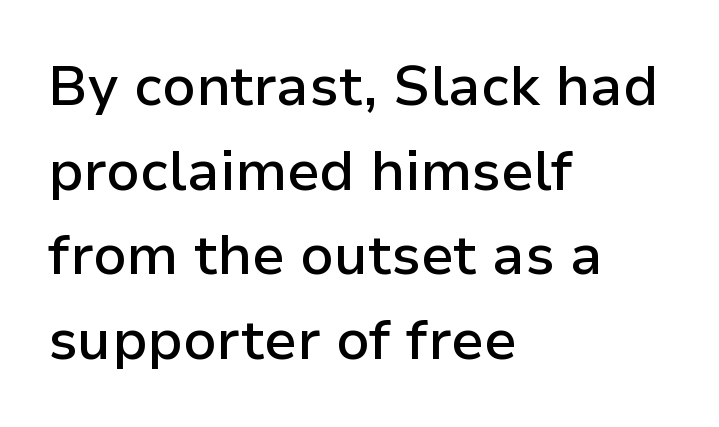
These lines are rendered in a variable-pitch font. Does the weight exceed regular? Yes, but only to semibold. Is this a sans? Yes — the strokes have no serifs. The space beneath each line is pristine and unruled.
